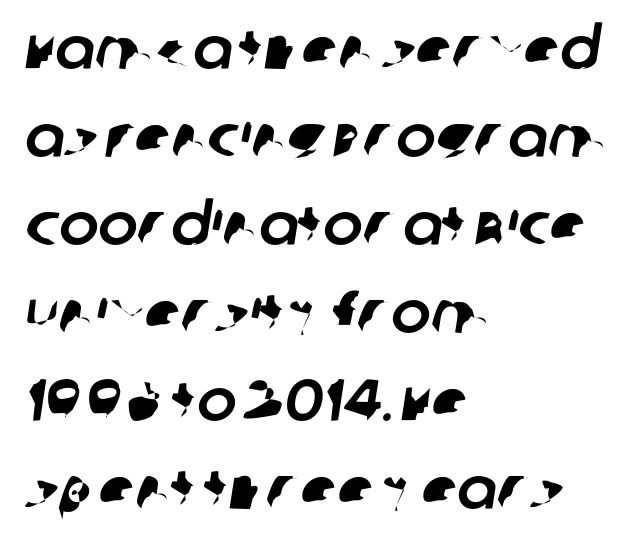
The image shows 59 px sans-serif type; set left-aligned, normal line spacing (1.49x), normal letter spacing, not underlined; low stroke contrast and a large x-height.
